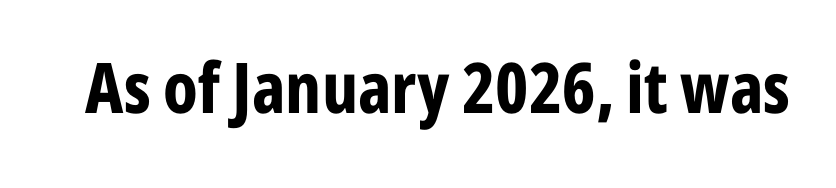
{"serif": "no", "italic": "no", "bold": "yes", "weight": "bold", "width": "condensed", "stroke_contrast": "low", "x_height": "medium", "monospaced": "no", "underline": "no", "letter_spacing": "normal", "letter_spacing_em": 0.0, "glyph_px": 70}
